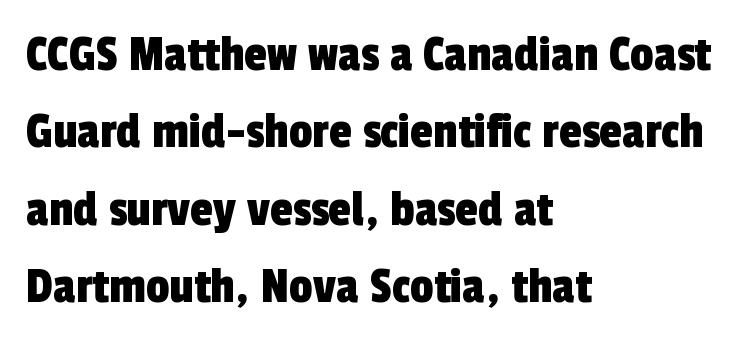
The image shows 52 px condensed sans-serif type; set left-aligned, normal line spacing (1.49x), normal letter spacing, not underlined; a medium x-height.
